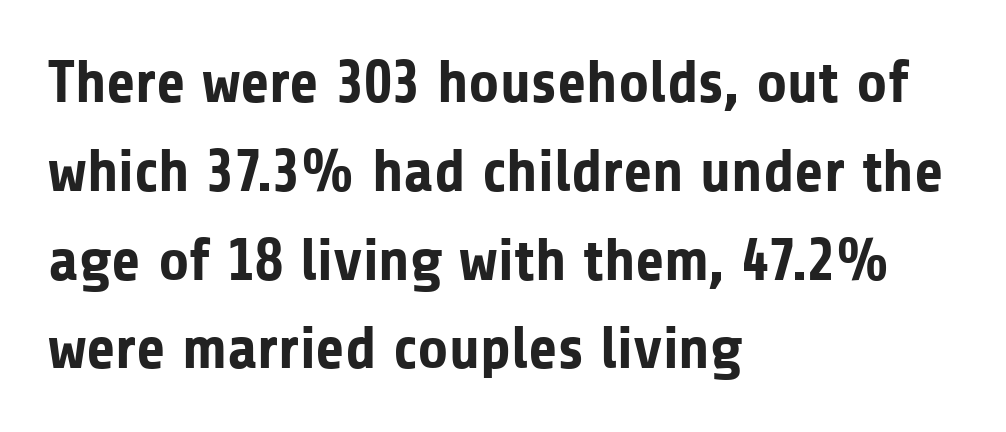
How are the letters spaced? Ordinarily, with no added tracking. Check the space under the baseline: it is left empty. I'd call this a sans setting — the letters go barefoot. Character widths vary here, with narrow letters taking less room than wide ones. Heavy, bold letterforms.
